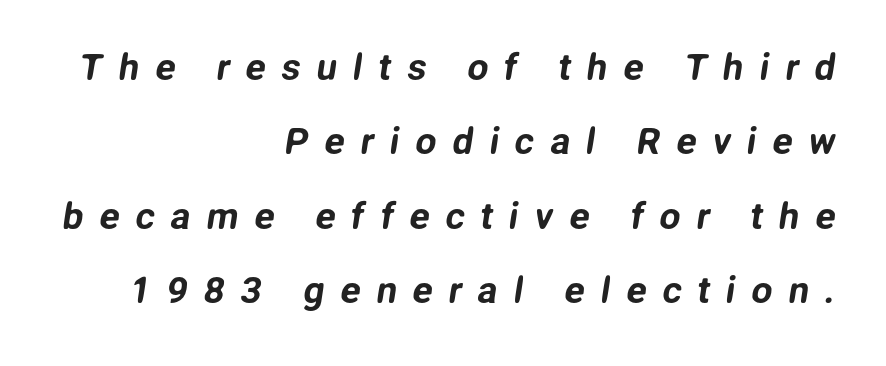
Q: Is the typeface a serif or a sans-serif typeface? A: Sans-serif.
Q: Is the text underlined? A: No.
Q: How is the paragraph aligned? A: Right-aligned.
Q: Is the spacing between letters normal or unusually wide? A: Unusually wide.
Q: Is the spacing between lines tight, normal or loose? A: Loose.
Q: Width (condensed, normal, or wide)? A: Normal.
Q: Stroke contrast? A: Low.
Q: x-height? A: Medium.
Q: Monospaced? A: No.
